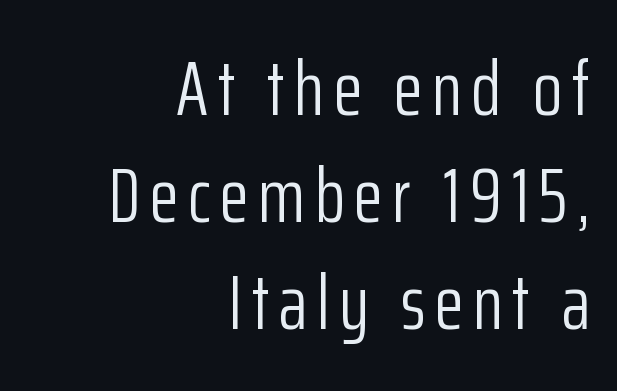
The image shows 77 px light, condensed sans-serif type, upright; set right-aligned, normal line spacing (1.39x), not underlined; low stroke contrast and a medium x-height.
